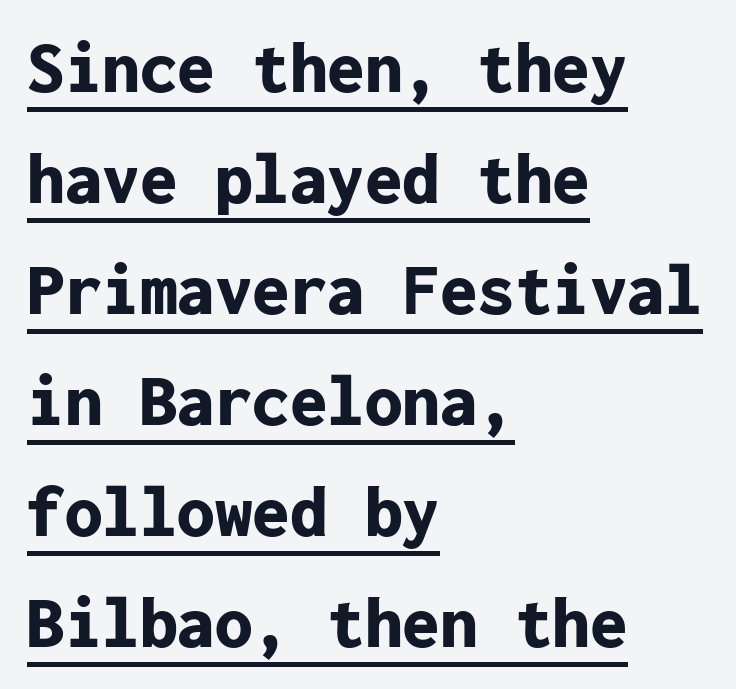
Q: Is the text bold? A: Yes.
Q: Is the text italic (slanted)? A: No, it is upright.
Q: Is the typeface a serif or a sans-serif typeface? A: Sans-serif.
Q: Is the text underlined? A: Yes.
Q: How is the paragraph aligned? A: Left-aligned.
Q: Is the spacing between letters normal or unusually wide? A: Normal.
Q: Is the spacing between lines tight, normal or loose? A: Normal.
Q: Width (condensed, normal, or wide)? A: Normal.
Q: Stroke contrast? A: Low.
Q: x-height? A: Medium.
Q: Monospaced? A: Yes.
